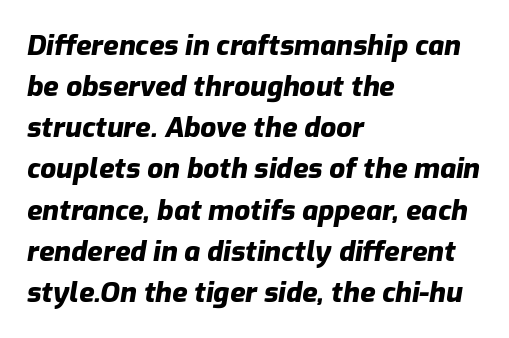
{"italic": "yes", "lean": "right", "slant_degrees": 9, "bold": "yes", "weight": "heavy", "width": "normal", "stroke_contrast": "low", "x_height": "medium", "monospaced": "no", "underline": "no", "align": "left", "line_spacing": "normal", "line_spacing_ratio": 1.47, "letter_spacing": "normal", "letter_spacing_em": 0.0, "glyph_px": 28}
